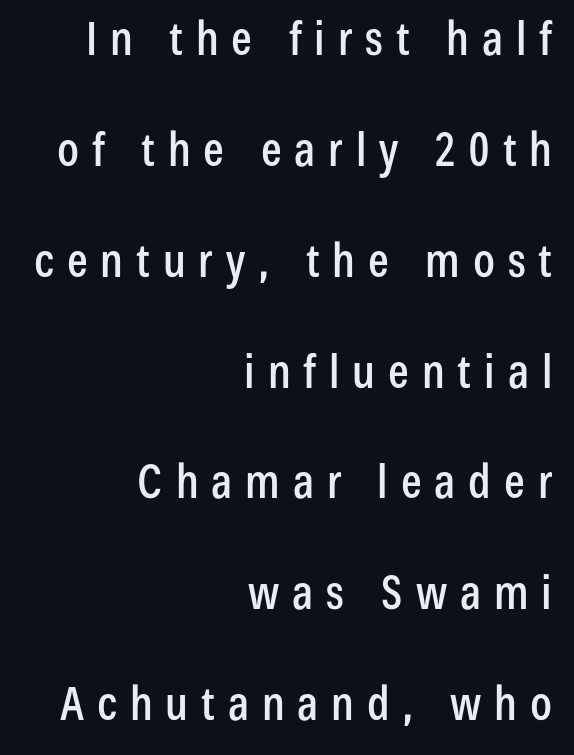
The image shows 46 px condensed sans-serif type, upright; set right-aligned, loose line spacing (2.41x), unusually wide letter spacing (+0.28 em), not underlined; low stroke contrast and a medium x-height.
